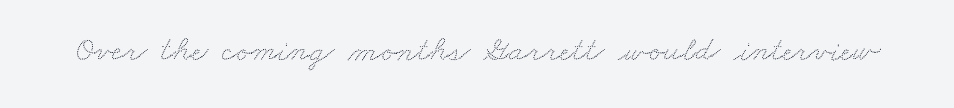
The image shows 35 px wide type; set normal letter spacing, not underlined; low stroke contrast and a small x-height.
